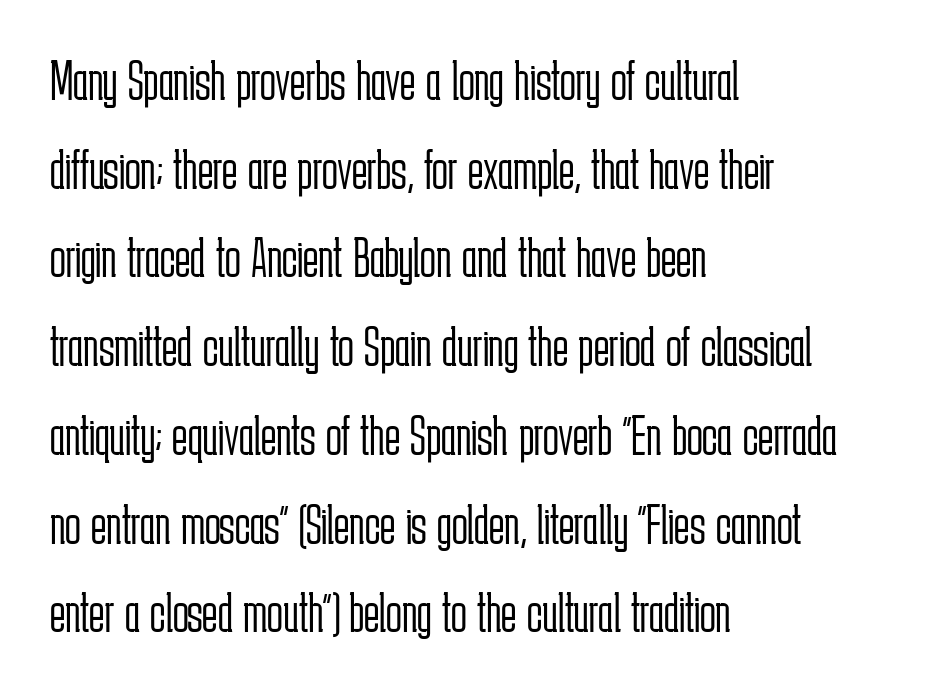
Q: Is the text bold? A: No.
Q: Is the text italic (slanted)? A: No, it is upright.
Q: Is the typeface a serif or a sans-serif typeface? A: Sans-serif.
Q: Is the text underlined? A: No.
Q: How is the paragraph aligned? A: Left-aligned.
Q: Is the spacing between letters normal or unusually wide? A: Normal.
Q: Is the spacing between lines tight, normal or loose? A: Normal.
Q: Width (condensed, normal, or wide)? A: Condensed.
Q: Stroke contrast? A: Low.
Q: x-height? A: Medium.
Q: Monospaced? A: No.
